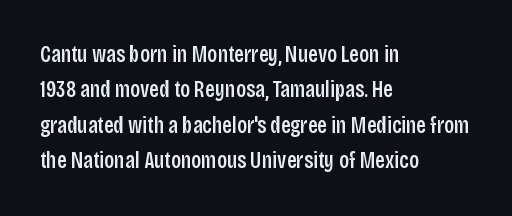
{"italic": "no", "bold": "semi", "underline": "no", "align": "left", "line_spacing": "normal", "line_spacing_ratio": 1.54, "letter_spacing": "normal", "letter_spacing_em": 0.0, "glyph_px": 23}
